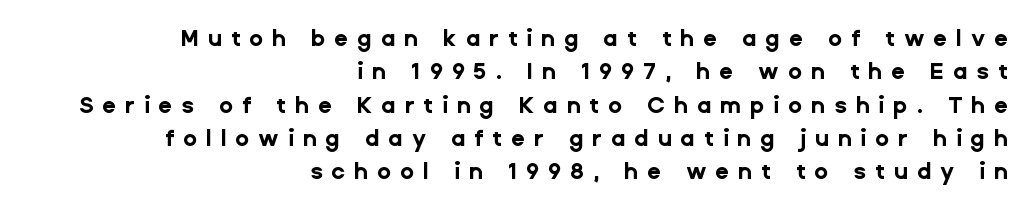
The image shows 23 px bold type, upright; set right-aligned, normal line spacing (1.45x), unusually wide letter spacing (+0.38 em), not underlined.
